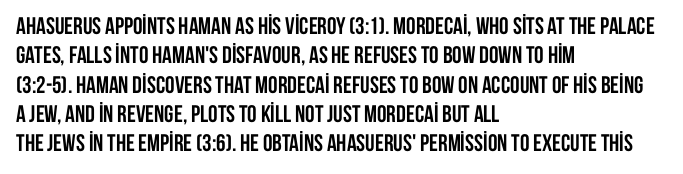
Q: Is the text bold? A: Yes.
Q: Is the text italic (slanted)? A: No, it is upright.
Q: Is the text underlined? A: No.
Q: How is the paragraph aligned? A: Left-aligned.
Q: Is the spacing between letters normal or unusually wide? A: Normal.
